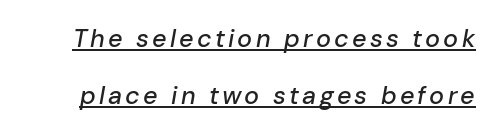
The image shows 25 px text type, italic (leaning right); set loose line spacing (2.28x), underlined.
